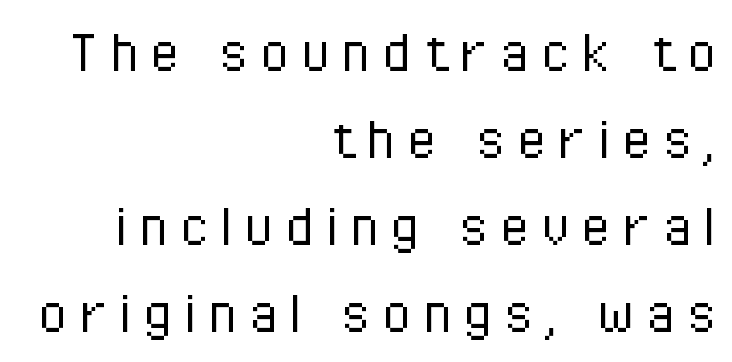
Horizontally, the lines are justified to the trailing edge only. Summary of weight: not heavy and not bold. Ordinary non-slanted type is in use. Lines of text with bare space underneath. This sample uses a sans-serif face. The letters advance in unequal steps, a hallmark of proportional type.
